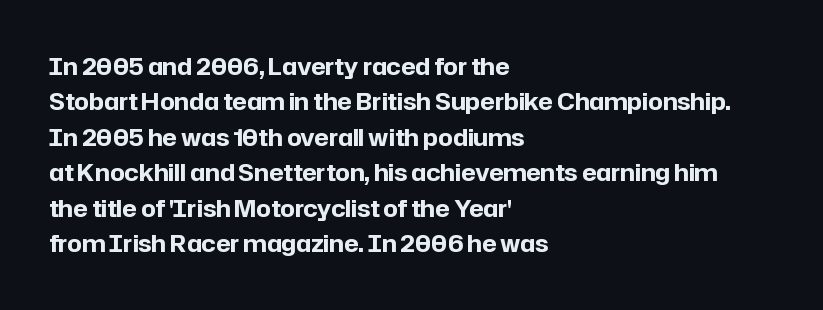
The strip under each line holds only bare page. The designer left line spacing at the default. Typeset ragged right — the left edge is the straight one. Heavy-handed strokes throughout: this text is bold.
